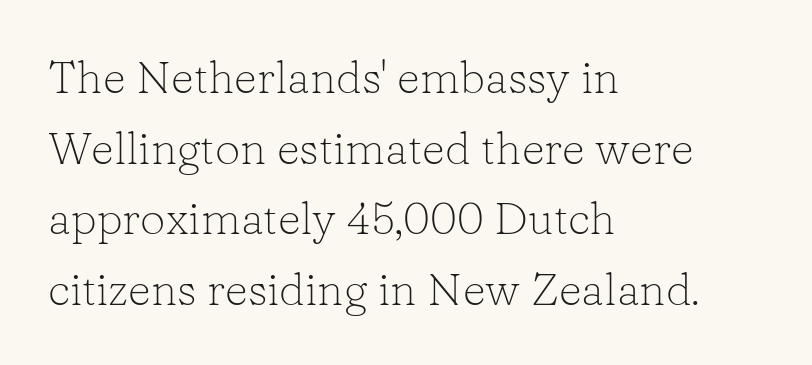
The image shows 45 px light serif type, upright; set left-aligned, normal line spacing (1.57x), normal letter spacing, not underlined; low stroke contrast and a medium x-height.
